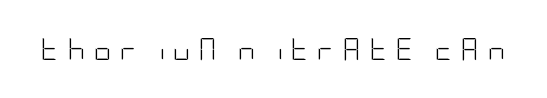
{"italic": "no", "bold": "no", "underline": "no", "letter_spacing": "wide", "letter_spacing_em": 0.38, "glyph_px": 22}
